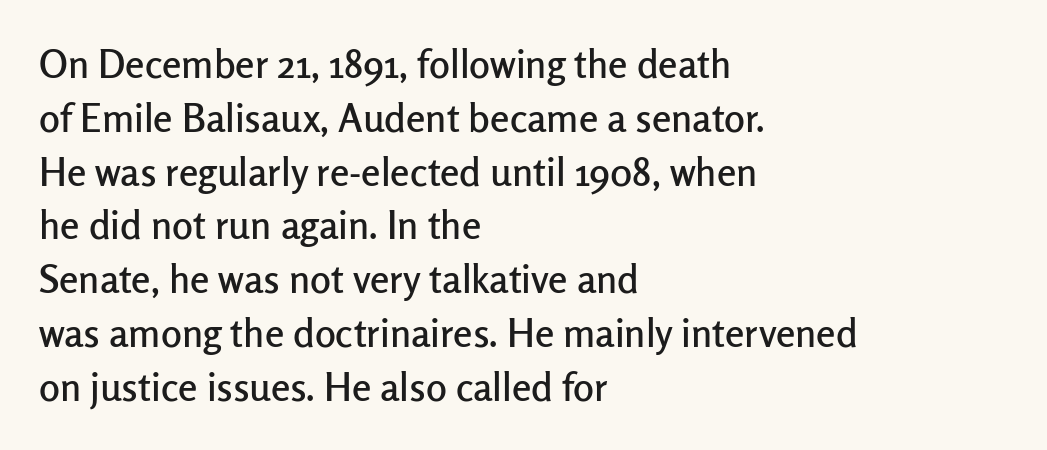
Q: Is the text italic (slanted)? A: No, it is upright.
Q: Is the typeface a serif or a sans-serif typeface? A: Sans-serif.
Q: Is the text underlined? A: No.
Q: How is the paragraph aligned? A: Left-aligned.
Q: Is the spacing between letters normal or unusually wide? A: Normal.
Q: Is the spacing between lines tight, normal or loose? A: Normal.
Q: Width (condensed, normal, or wide)? A: Normal.
Q: Stroke contrast? A: Low.
Q: x-height? A: Medium.
Q: Monospaced? A: No.
